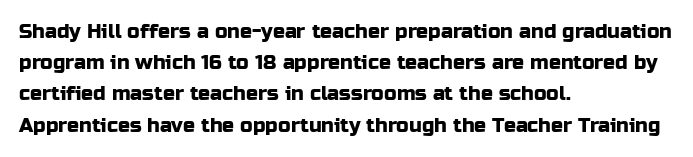
{"italic": "no", "underline": "no", "align": "left", "line_spacing": "normal", "line_spacing_ratio": 1.56, "letter_spacing": "normal", "letter_spacing_em": 0.0, "glyph_px": 20}
